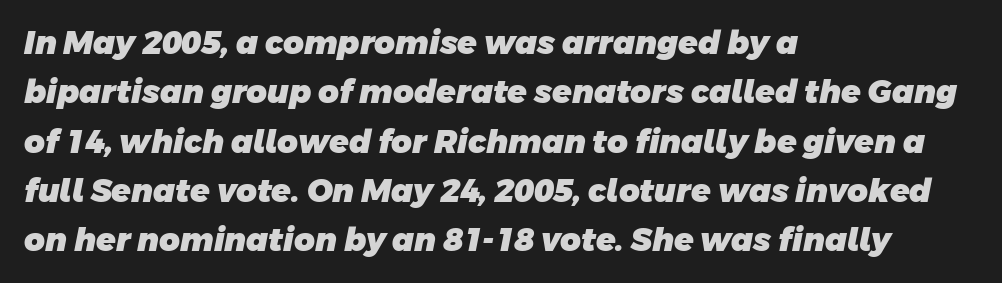
Q: Is the text bold? A: Yes.
Q: Is the typeface a serif or a sans-serif typeface? A: Sans-serif.
Q: Is the text underlined? A: No.
Q: How is the paragraph aligned? A: Left-aligned.
Q: Is the spacing between letters normal or unusually wide? A: Normal.
Q: Is the spacing between lines tight, normal or loose? A: Normal.
Q: Width (condensed, normal, or wide)? A: Normal.
Q: Stroke contrast? A: Low.
Q: x-height? A: Large.
Q: Monospaced? A: No.
